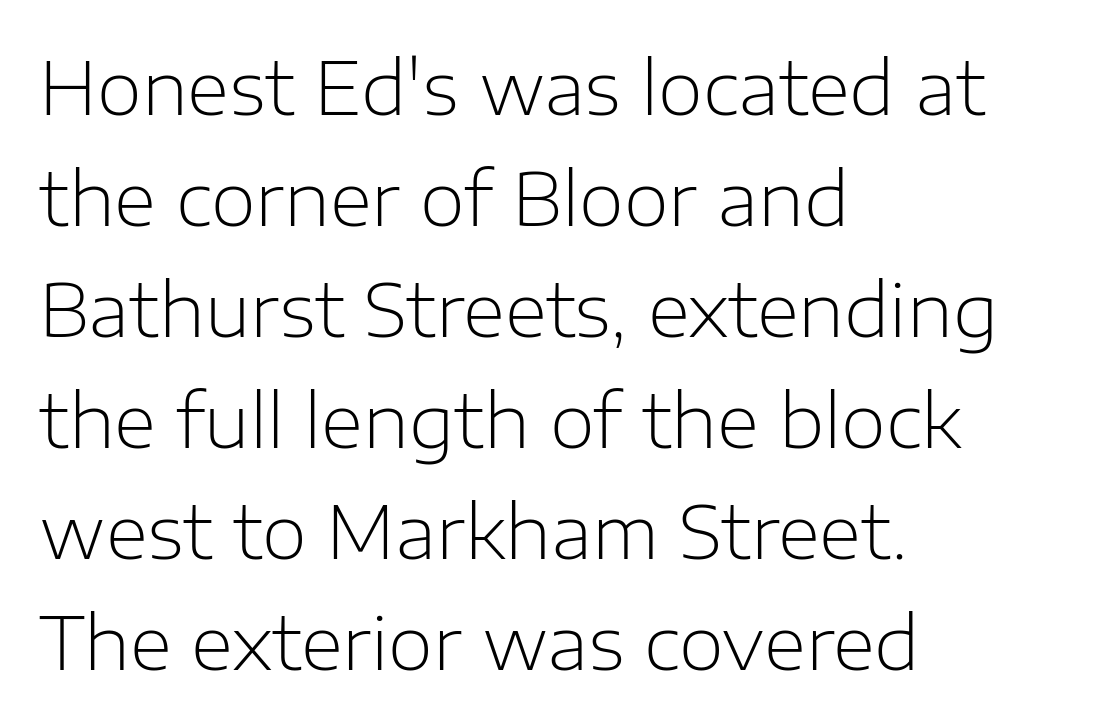
Q: Is the text bold? A: No.
Q: Is the text italic (slanted)? A: No, it is upright.
Q: Is the typeface a serif or a sans-serif typeface? A: Sans-serif.
Q: Is the text underlined? A: No.
Q: How is the paragraph aligned? A: Left-aligned.
Q: Is the spacing between letters normal or unusually wide? A: Normal.
Q: Is the spacing between lines tight, normal or loose? A: Normal.
Q: Width (condensed, normal, or wide)? A: Normal.
Q: Stroke contrast? A: Low.
Q: x-height? A: Medium.
Q: Monospaced? A: No.
